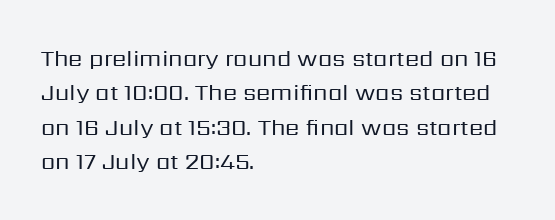
Observe the ordinary spacing: letters are neighbours, not strangers. Only glyphs here, with clear space below each row. Honestly, the row spacing looks completely unremarkable. No letter is thick-stroked: the sample isn't bold.
